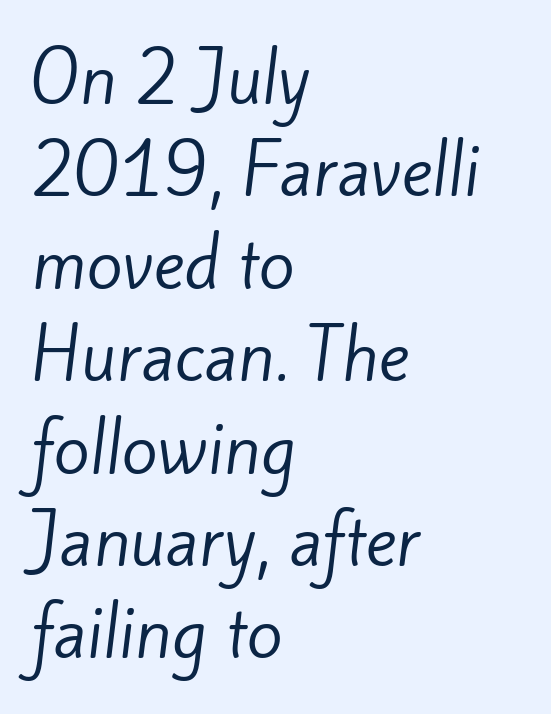
Q: Is the text bold? A: No.
Q: Is the typeface a serif or a sans-serif typeface? A: Sans-serif.
Q: Is the text underlined? A: No.
Q: How is the paragraph aligned? A: Left-aligned.
Q: Is the spacing between letters normal or unusually wide? A: Normal.
Q: Is the spacing between lines tight, normal or loose? A: Normal.
Q: Width (condensed, normal, or wide)? A: Normal.
Q: Stroke contrast? A: Low.
Q: x-height? A: Small.
Q: Monospaced? A: No.
